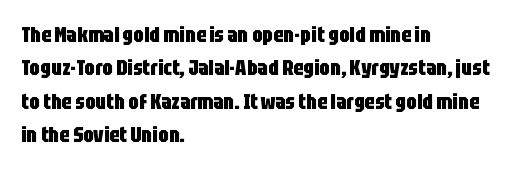
The lines sit at an ordinary, default distance from one another. Bare-footed words on every line. The rendering uses a bold face; every stroke is thick and dark. Posture: upright roman.
